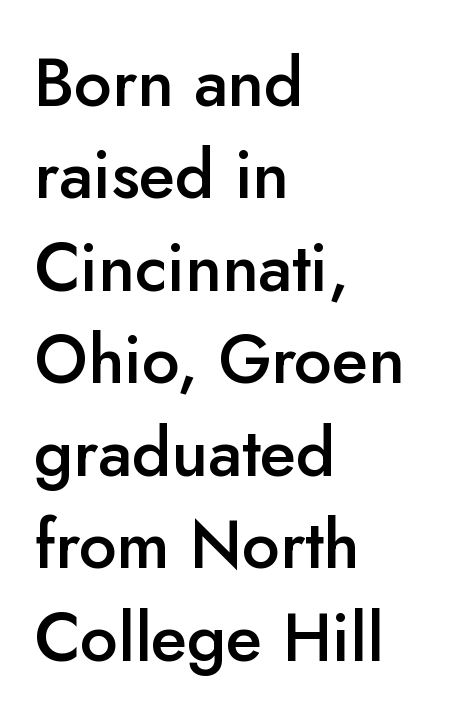
{"serif": "no", "italic": "no", "bold": "semi", "weight": "semibold", "width": "normal", "stroke_contrast": "low", "x_height": "small", "monospaced": "no", "underline": "no", "align": "left", "line_spacing": "normal", "line_spacing_ratio": 1.38, "letter_spacing": "normal", "letter_spacing_em": 0.0, "glyph_px": 67}
